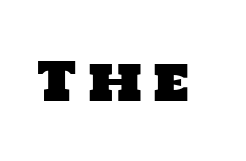
The image shows 54 px sans-serif type; set unusually wide letter spacing (+0.2 em), not underlined; low stroke contrast and a large x-height.
